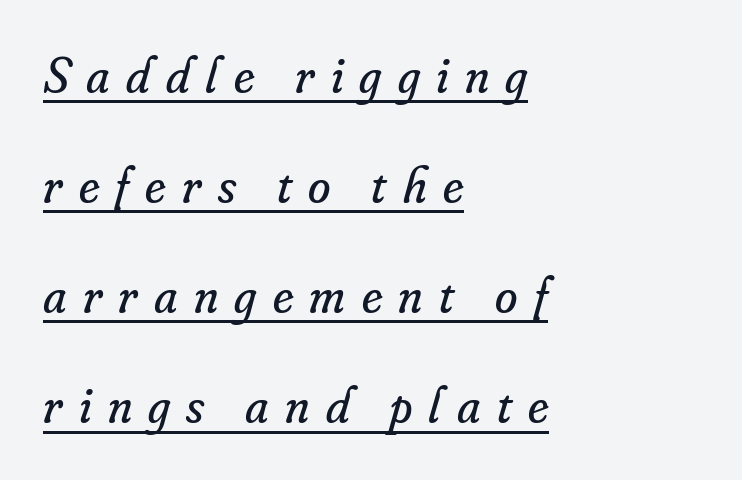
{"serif": "yes", "italic": "yes", "lean": "right", "slant_degrees": 16, "bold": "no", "weight": "regular", "width": "normal", "stroke_contrast": "low", "x_height": "small", "monospaced": "no", "underline": "yes", "align": "left", "line_spacing": "loose", "line_spacing_ratio": 2.16, "letter_spacing": "wide", "letter_spacing_em": 0.32, "glyph_px": 51}
